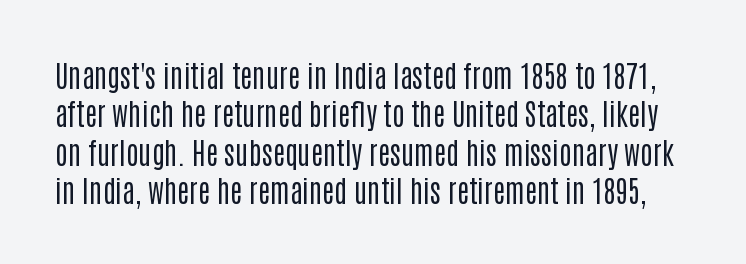
The image shows 29 px regular-weight, condensed sans-serif type, upright; set normal line spacing (1.32x), normal letter spacing, not underlined; low stroke contrast and a large x-height.
